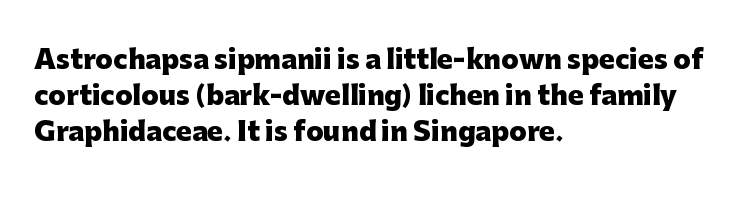
{"italic": "no", "bold": "yes", "underline": "no", "align": "left", "line_spacing": "normal", "line_spacing_ratio": 1.39, "letter_spacing": "normal", "letter_spacing_em": 0.0, "glyph_px": 26}
